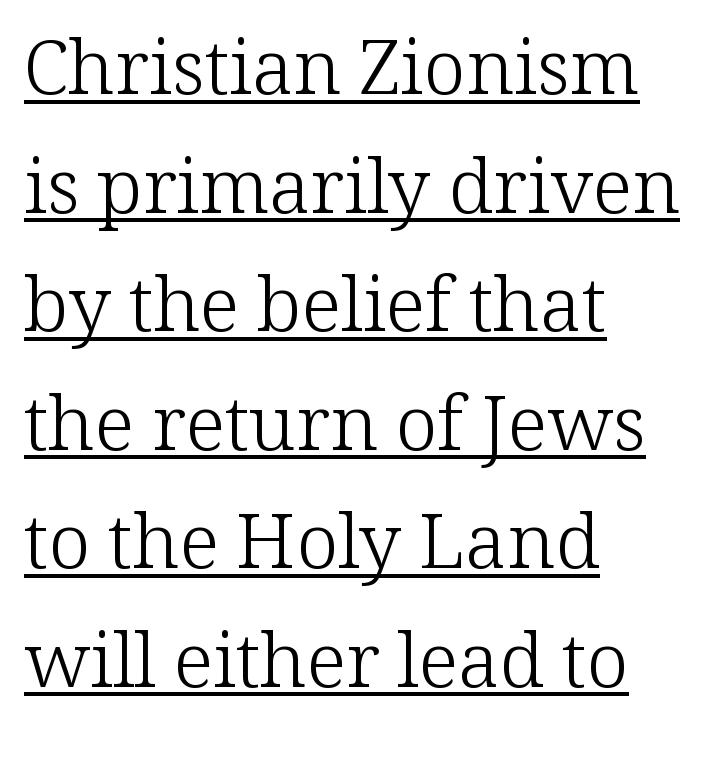
Q: Is the text bold? A: No.
Q: Is the text italic (slanted)? A: No, it is upright.
Q: Is the typeface a serif or a sans-serif typeface? A: Serif.
Q: Is the text underlined? A: Yes.
Q: How is the paragraph aligned? A: Left-aligned.
Q: Is the spacing between letters normal or unusually wide? A: Normal.
Q: Is the spacing between lines tight, normal or loose? A: Normal.
Q: Width (condensed, normal, or wide)? A: Normal.
Q: Stroke contrast? A: Low.
Q: x-height? A: Medium.
Q: Monospaced? A: No.
